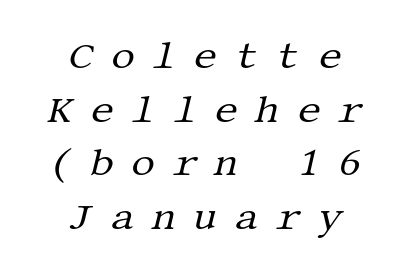
The text was rendered using a seriffed face with decorative stroke endings. Notice how the stems are inclined rather than vertical — that's the hallmark of italics. The rendering uses a moderate line-height, typical for paragraphs. Vertical stems look standard width or narrower in stroke. This rendering uses center alignment, leaving both contours irregular but symmetric.
